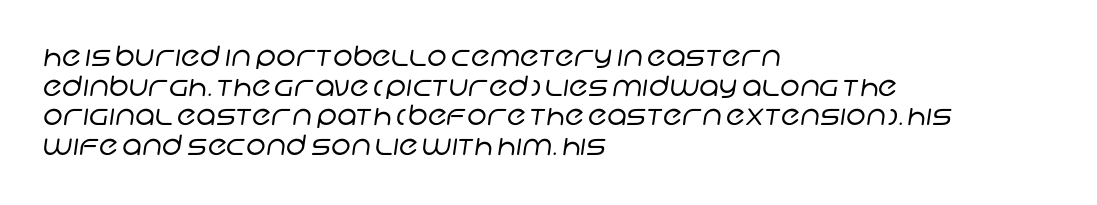
The image shows 28 px regular-weight sans-serif type; set left-aligned, tight line spacing (1.06x), normal letter spacing, not underlined; low stroke contrast and a large x-height.
